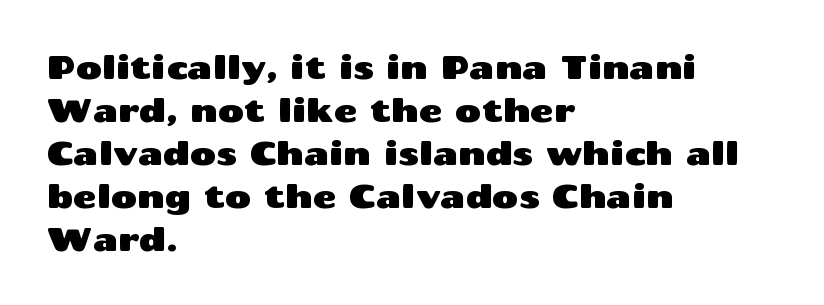
Q: Is the text italic (slanted)? A: No, it is upright.
Q: Is the typeface a serif or a sans-serif typeface? A: Sans-serif.
Q: Is the text underlined? A: No.
Q: How is the paragraph aligned? A: Left-aligned.
Q: Is the spacing between letters normal or unusually wide? A: Normal.
Q: Is the spacing between lines tight, normal or loose? A: Normal.
Q: Width (condensed, normal, or wide)? A: Wide.
Q: Stroke contrast? A: Medium.
Q: x-height? A: Medium.
Q: Monospaced? A: No.
